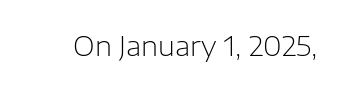
Q: Is the text bold? A: No.
Q: Is the text italic (slanted)? A: No, it is upright.
Q: Is the text underlined? A: No.
Q: Is the spacing between letters normal or unusually wide? A: Normal.
